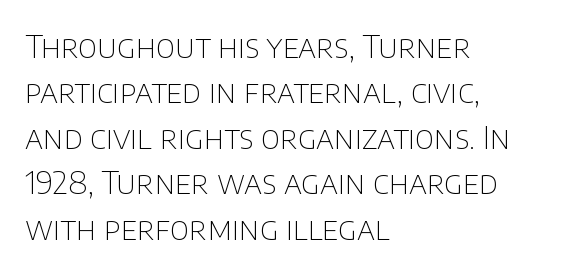
{"serif": "no", "italic": "no", "bold": "no", "weight": "thin", "width": "normal", "stroke_contrast": "low", "x_height": "large", "monospaced": "no", "underline": "no", "align": "left", "line_spacing": "normal", "line_spacing_ratio": 1.42, "letter_spacing": "normal", "letter_spacing_em": 0.0, "glyph_px": 32}
